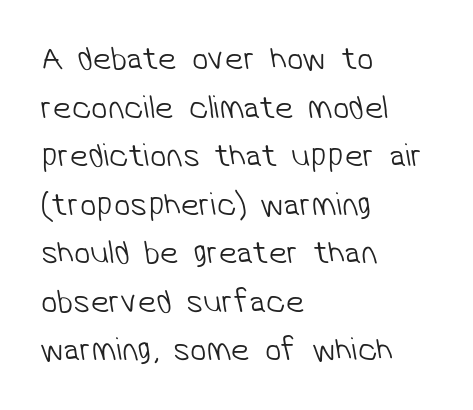
The image shows 33 px light sans-serif type; set left-aligned, normal line spacing (1.47x), normal letter spacing, not underlined; low stroke contrast and a medium x-height.
